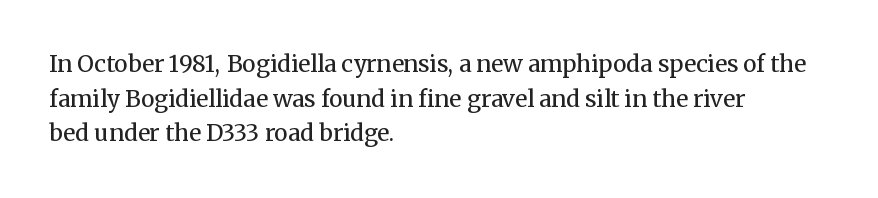
The image shows 23 px text type, upright; set left-aligned, normal line spacing (1.51x), normal letter spacing, not underlined.
